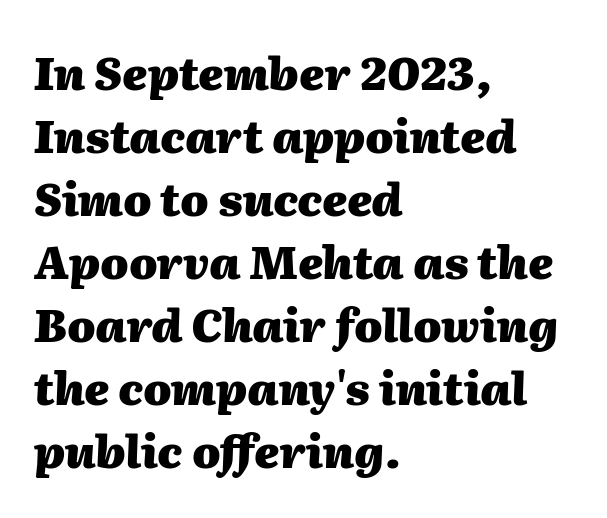
{"italic": "yes", "lean": "right", "slant_degrees": 2, "bold": "yes", "weight": "heavy", "width": "normal", "stroke_contrast": "medium", "x_height": "medium", "monospaced": "no", "underline": "no", "align": "left", "line_spacing": "normal", "line_spacing_ratio": 1.4, "letter_spacing": "normal", "letter_spacing_em": 0.0, "glyph_px": 45}
